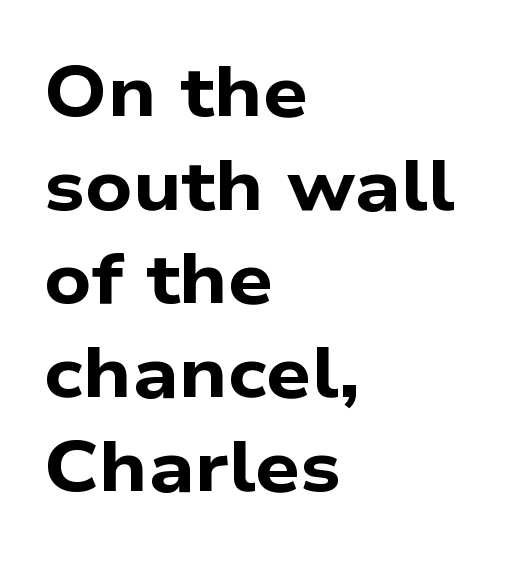
The image shows 71 px bold, wide sans-serif type; set left-aligned, normal line spacing (1.32x), normal letter spacing, not underlined; low stroke contrast and a medium x-height.
